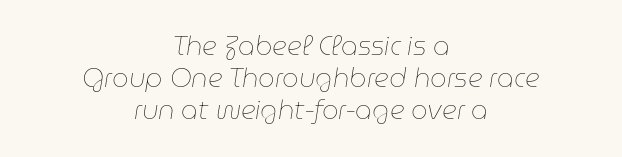
{"italic": "yes", "lean": "right", "slant_degrees": 9, "bold": "no", "underline": "no", "align": "center", "line_spacing_ratio": 1.24, "letter_spacing": "normal", "letter_spacing_em": 0.0, "glyph_px": 26}
